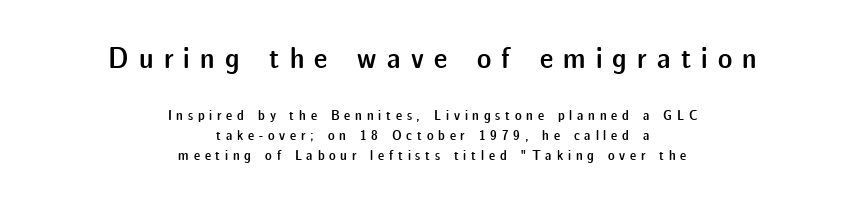
Q: Is the text bold? A: Semi-bold.
Q: Is the text italic (slanted)? A: No, it is upright.
Q: Is the typeface a serif or a sans-serif typeface? A: Sans-serif.
Q: Is the text underlined? A: No.
Q: How is the paragraph aligned? A: Centered.
Q: Is the spacing between letters normal or unusually wide? A: Unusually wide.
Q: Is the spacing between lines tight, normal or loose? A: Normal.
Q: Which block of text is set in a larger size, the first (top) or the second (bottom)? A: The first (top) one.
Q: Width (condensed, normal, or wide)? A: Normal.
Q: Stroke contrast? A: Low.
Q: x-height? A: Medium.
Q: Monospaced? A: No.
